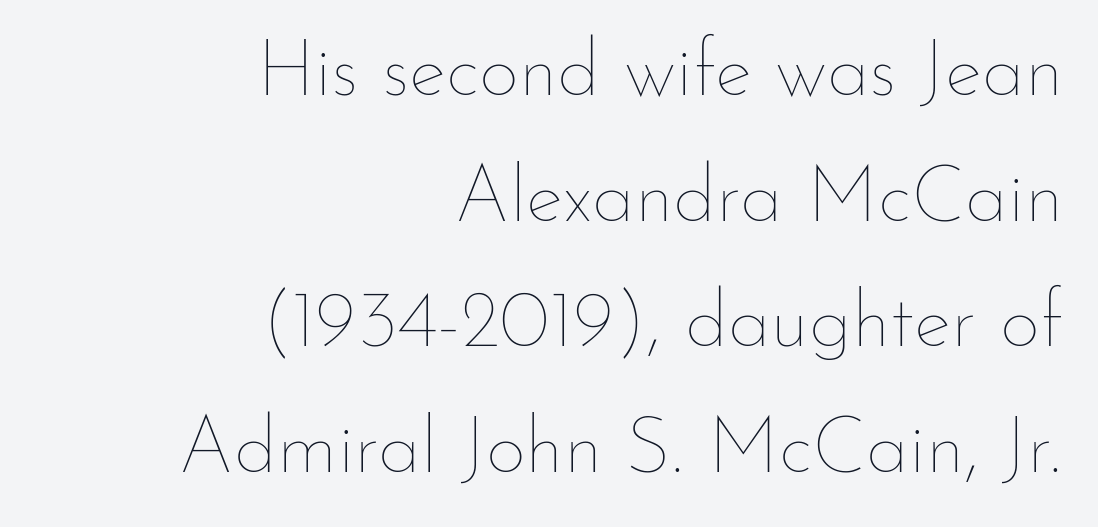
The image shows 79 px thin type, upright; set right-aligned, normal line spacing (1.59x), normal letter spacing, not underlined; low stroke contrast and a small x-height.
